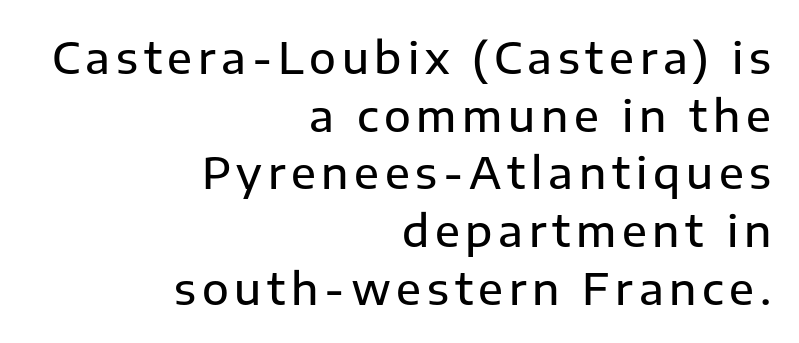
This sample uses an upright cut, with every glyph sitting square on the baseline. In terms of leading, this rendering sits right in the middle. Nobody drew a line under any word here. The typeface chosen for these lines omits serifs. One-word summary of the alignment: right.
